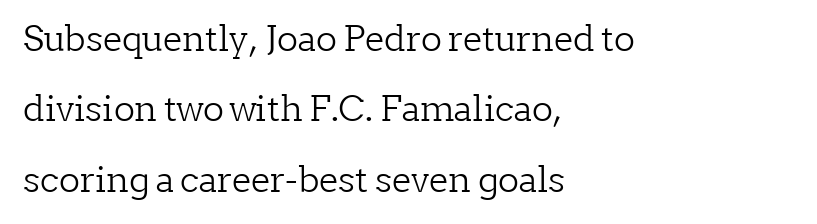
The image shows 35 px light serif type, upright; set left-aligned, loose line spacing (2.01x), normal letter spacing, not underlined; low stroke contrast and a medium x-height.
